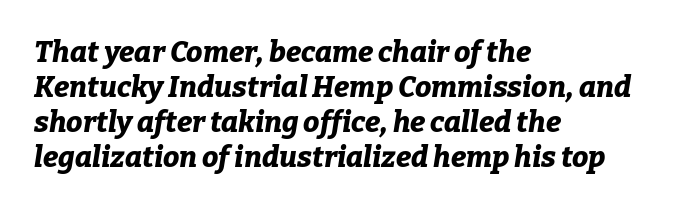
The image shows 29 px bold type, italic (leaning right); set left-aligned, line spacing 1.21x, normal letter spacing, not underlined; low stroke contrast and a medium x-height.
